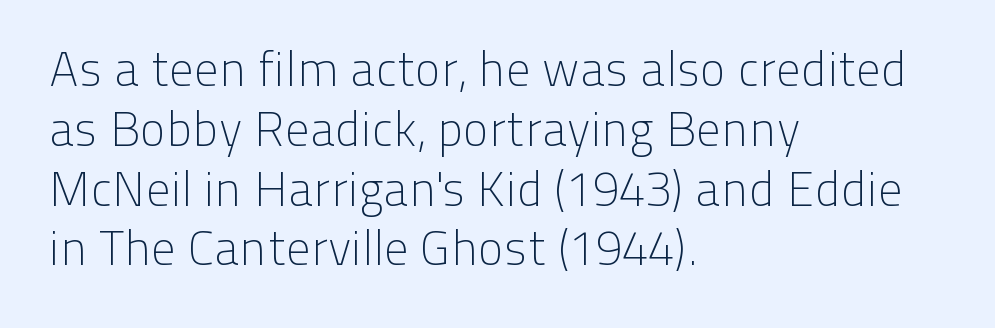
{"serif": "no", "italic": "no", "bold": "no", "weight": "light", "width": "normal", "stroke_contrast": "low", "x_height": "medium", "monospaced": "no", "underline": "no", "align": "left", "line_spacing_ratio": 1.22, "letter_spacing": "normal", "letter_spacing_em": 0.0, "glyph_px": 49}
